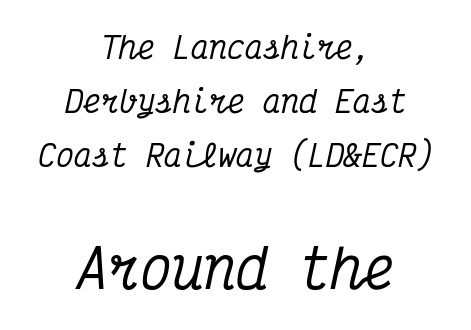
The rendering keeps characters at their native spacing. This rendering features lettering with no underline. An italicized treatment has been applied to the whole sample. Notice how the passage keeps no hard edge, just a central spine. Note the uniform advance width — an 'i' takes as much space as an 'm'.
